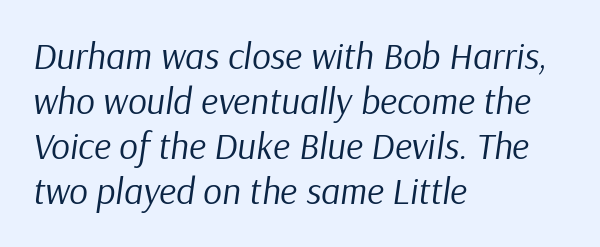
Q: Is the text bold? A: No.
Q: Is the text italic (slanted)? A: Yes, it leans right by about 9 degrees.
Q: Is the text underlined? A: No.
Q: How is the paragraph aligned? A: Left-aligned.
Q: Is the spacing between letters normal or unusually wide? A: Normal.
Q: Width (condensed, normal, or wide)? A: Normal.
Q: Stroke contrast? A: Low.
Q: x-height? A: Medium.
Q: Monospaced? A: No.
